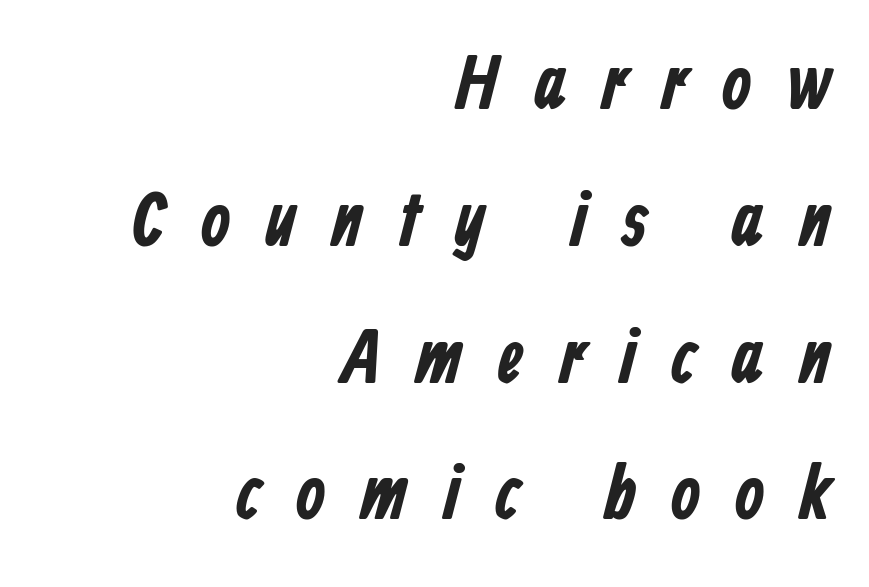
{"serif": "no", "width": "condensed", "stroke_contrast": "low", "x_height": "medium", "monospaced": "no", "underline": "no", "align": "right", "line_spacing_ratio": 1.8, "letter_spacing": "wide", "letter_spacing_em": 0.45, "glyph_px": 76}
